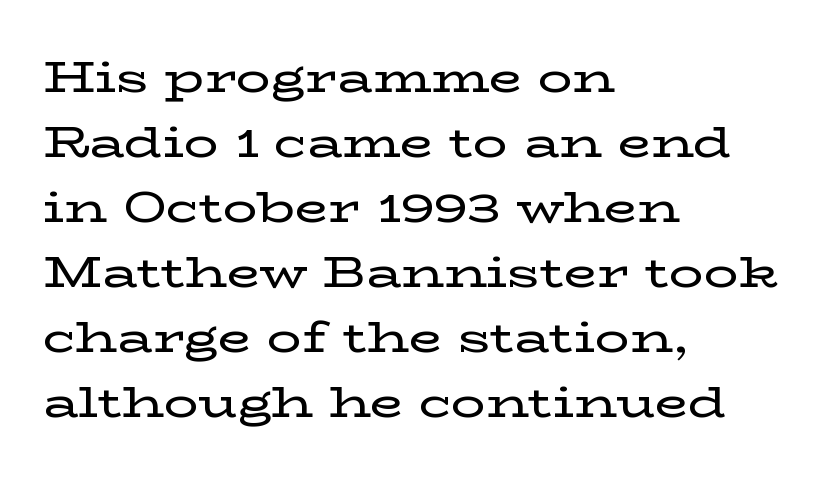
Serifs: yes, visible at the terminals of the letterforms. Descenders hang freely into open space. Look at the tracking — it's just the regular setting, nothing added. The passage shown is typed in a proportional face where columns would drift. This is the regular roman posture of the typeface. A student would call this left alignment; a typographer would say flush left, rag right.
